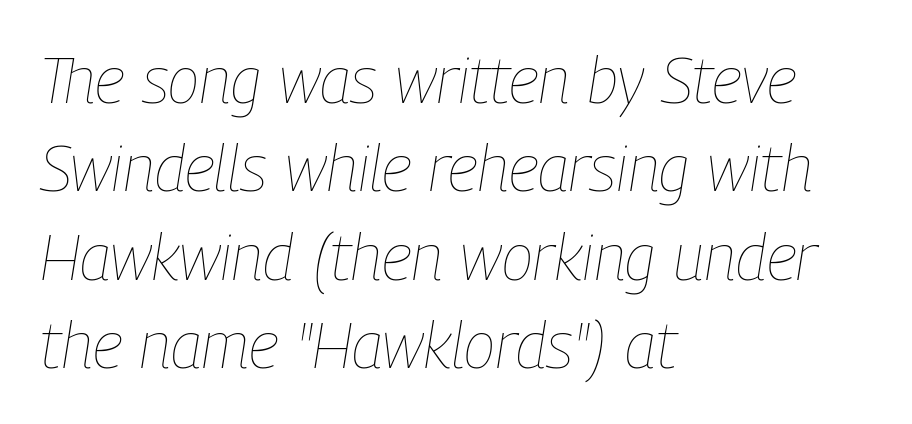
The image shows 65 px thin, condensed type, italic (leaning right); set left-aligned, normal line spacing (1.36x), normal letter spacing, not underlined; low stroke contrast and a medium x-height.
